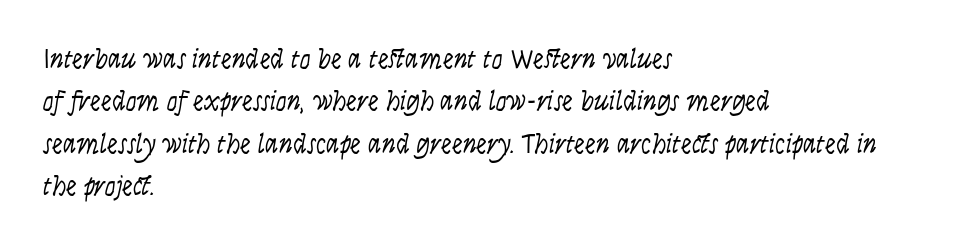
Q: Is the text bold? A: No.
Q: Is the text italic (slanted)? A: Yes, it leans right by about 9 degrees.
Q: Is the text underlined? A: No.
Q: How is the paragraph aligned? A: Left-aligned.
Q: Is the spacing between letters normal or unusually wide? A: Normal.
Q: Is the spacing between lines tight, normal or loose? A: Normal.
